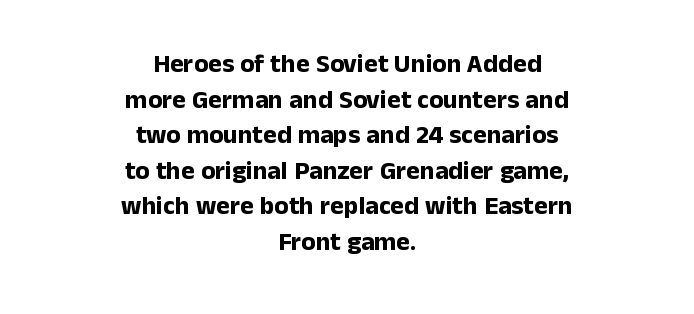
The paragraph shown floats in the horizontal middle. The lines sit at an ordinary, default distance from one another. What stands out about the letter spacing? Nothing — it is the standard amount. A typesetter would mark this as roman, not italic.
